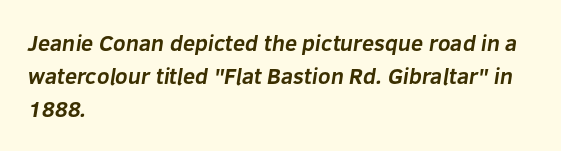
Q: Is the text bold? A: Yes.
Q: Is the text underlined? A: No.
Q: How is the paragraph aligned? A: Left-aligned.
Q: Is the spacing between letters normal or unusually wide? A: Normal.
Q: Is the spacing between lines tight, normal or loose? A: Normal.
